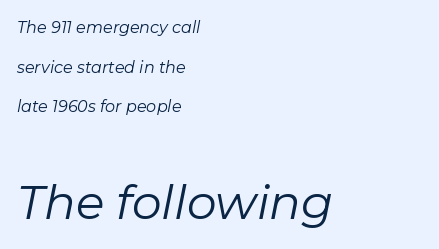
{"italic": "yes", "lean": "right", "slant_degrees": 11, "bold": "no", "weight": "regular", "width": "normal", "stroke_contrast": "low", "x_height": "medium", "monospaced": "no", "underline": "no", "align": "left", "line_spacing": "loose", "line_spacing_ratio": 2.47, "letter_spacing": "normal", "letter_spacing_em": 0.0, "larger_block": "second", "size_ratio": 2.94, "glyph_px": 47}
